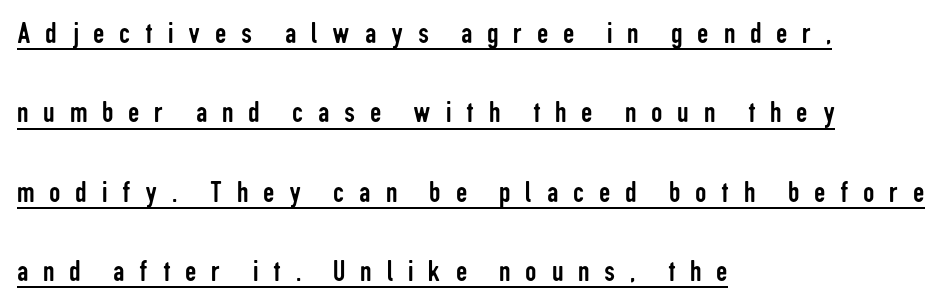
The axis of the letterforms is exactly vertical. Horizontal alignment here is leftward, the default for most running prose. The designer dialed line spacing up above the default. You could not count columns in this text — the font is proportionally spaced.
